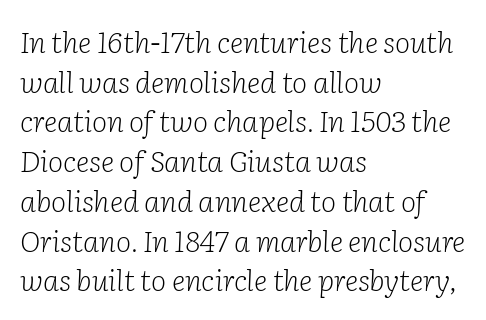
The image shows 29 px light serif type, italic (leaning right); set left-aligned, normal line spacing (1.37x), normal letter spacing, not underlined; low stroke contrast and a medium x-height.
